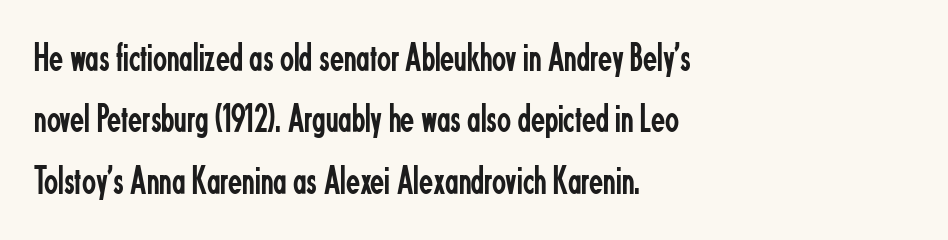
No feet cap the strokes, marking this as sans-serif type. A typesetter would call this zero additional tracking. Quick note: interline space is typical. Posture: vertical. The glyphs are unaccompanied by any horizontal stroke below them. The weight tops out at a normal text grade.
